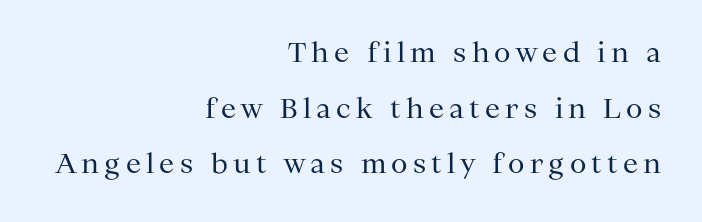
The image shows 27 px text type, upright; set right-aligned, loose line spacing (2.06x), not underlined.
